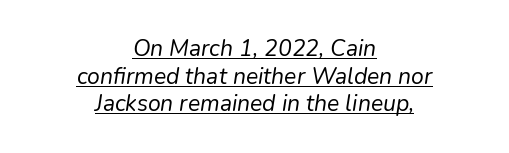
{"italic": "yes", "lean": "right", "slant_degrees": 9, "bold": "no", "underline": "yes", "align": "center", "line_spacing_ratio": 1.2, "letter_spacing": "normal", "letter_spacing_em": 0.0, "glyph_px": 23}
